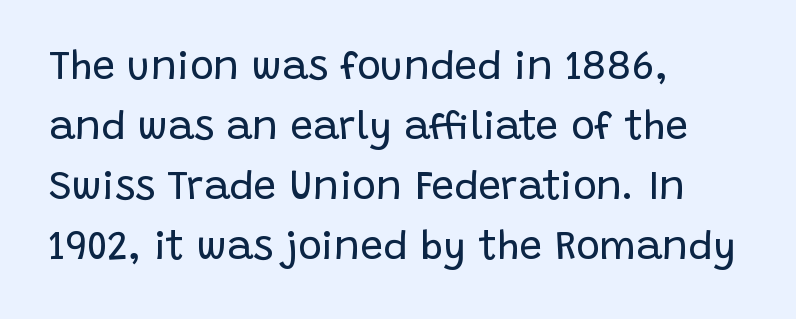
{"serif": "no", "italic": "no", "bold": "no", "weight": "regular", "width": "normal", "stroke_contrast": "low", "x_height": "large", "monospaced": "no", "underline": "no", "align": "left", "line_spacing": "normal", "line_spacing_ratio": 1.5, "letter_spacing": "normal", "letter_spacing_em": 0.0, "glyph_px": 40}
